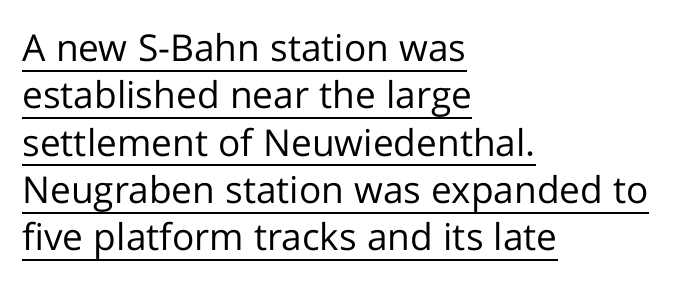
{"serif": "no", "italic": "no", "bold": "no", "weight": "regular", "width": "normal", "stroke_contrast": "low", "x_height": "medium", "monospaced": "no", "underline": "yes", "align": "left", "line_spacing": "normal", "line_spacing_ratio": 1.28, "letter_spacing": "normal", "letter_spacing_em": 0.0, "glyph_px": 37}
